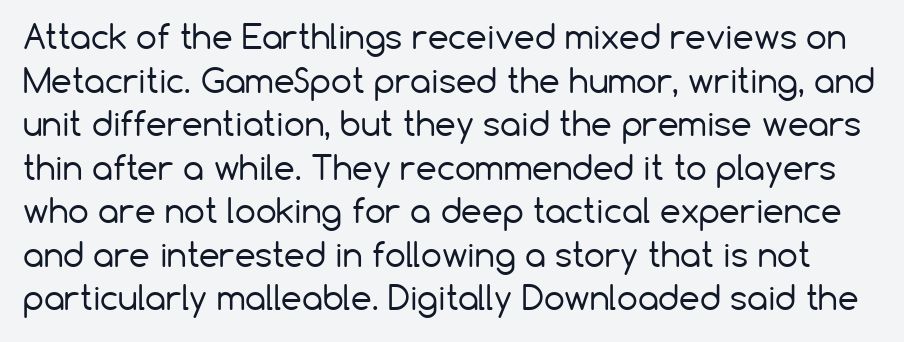
Q: Is the text bold? A: No.
Q: Is the text italic (slanted)? A: No, it is upright.
Q: Is the typeface a serif or a sans-serif typeface? A: Sans-serif.
Q: Is the text underlined? A: No.
Q: Is the spacing between letters normal or unusually wide? A: Normal.
Q: Is the spacing between lines tight, normal or loose? A: Normal.
Q: Width (condensed, normal, or wide)? A: Normal.
Q: Stroke contrast? A: Low.
Q: x-height? A: Medium.
Q: Monospaced? A: No.
